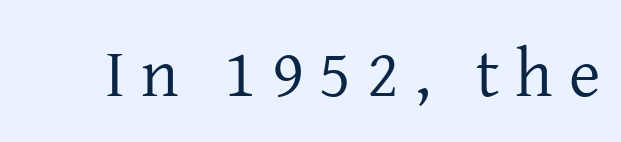
Q: Is the text bold? A: No.
Q: Is the text italic (slanted)? A: No, it is upright.
Q: Is the typeface a serif or a sans-serif typeface? A: Serif.
Q: Is the text underlined? A: No.
Q: Is the spacing between letters normal or unusually wide? A: Unusually wide.
Q: Width (condensed, normal, or wide)? A: Normal.
Q: Stroke contrast? A: Low.
Q: x-height? A: Medium.
Q: Monospaced? A: No.
